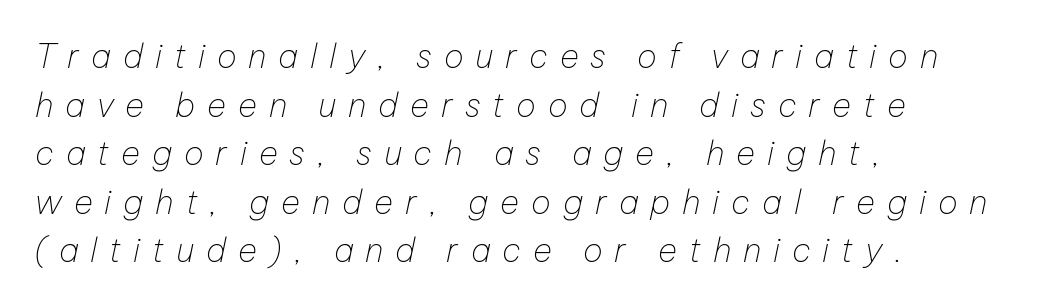
Q: Is the text bold? A: No.
Q: Is the text italic (slanted)? A: Yes, it leans right by about 12 degrees.
Q: Is the text underlined? A: No.
Q: How is the paragraph aligned? A: Left-aligned.
Q: Is the spacing between letters normal or unusually wide? A: Unusually wide.
Q: Is the spacing between lines tight, normal or loose? A: Normal.
Q: Width (condensed, normal, or wide)? A: Normal.
Q: Stroke contrast? A: Low.
Q: x-height? A: Medium.
Q: Monospaced? A: No.
